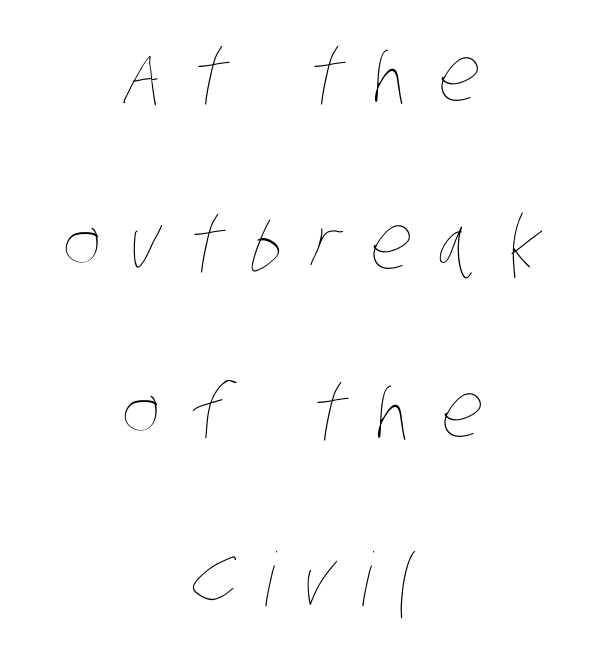
Has an underline been added? It has not. Students, observe: this is what heavily led, spacious text looks like. Think of a printed novel: that variable character pitch is what you see here. Think standard paragraph weight, or any step lighter than that. The rendering positions every line midway between the sides. Words appear elongated and porous because spacing is wide.
